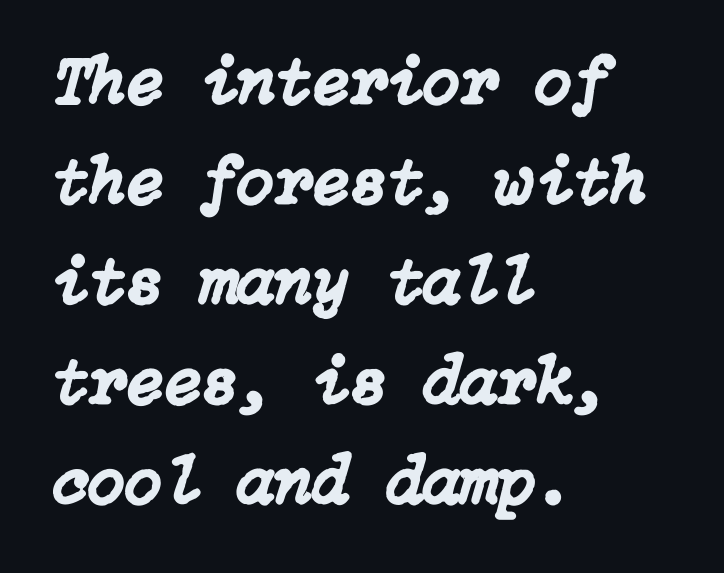
The lines sit at an ordinary, default distance from one another. Quick note: italic. The space beneath each line is pristine and unruled. Honestly, the letter spacing is just normal — you wouldn't notice it. All the whitespace from short lines collects on the right.
